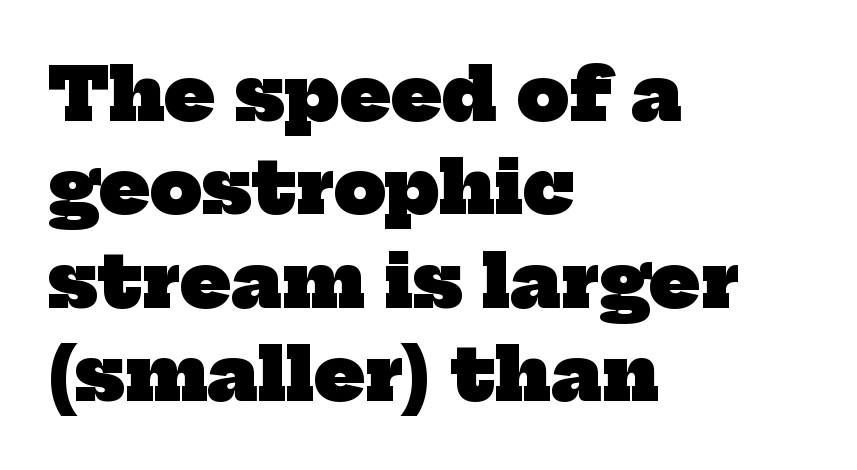
The image shows 73 px heavy serif type; set left-aligned, normal line spacing (1.28x), normal letter spacing, not underlined; low stroke contrast and a medium x-height.
